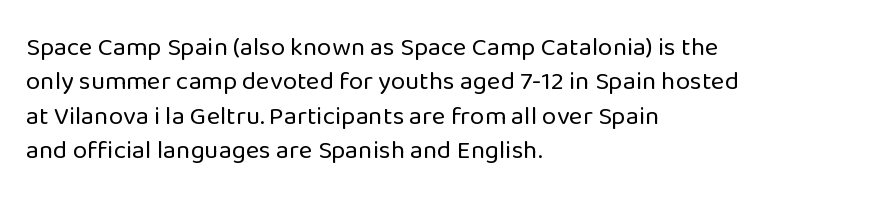
{"italic": "no", "bold": "no", "underline": "no", "align": "left", "line_spacing": "normal", "line_spacing_ratio": 1.32, "letter_spacing": "normal", "letter_spacing_em": 0.0, "glyph_px": 26}
